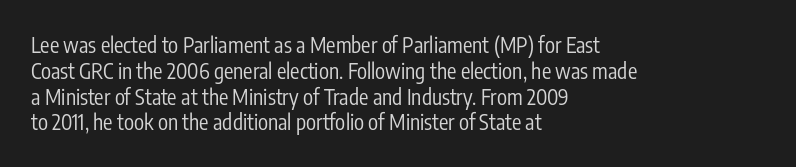
Visually the block forms a straight wall on the left and a jagged coastline on the right. This sample uses plain, unmodified letter spacing. The face looks like a standard text weight, possibly lighter. Check under the words: just untouched page. Does the lettering tilt? It doesn't — this is upright.
